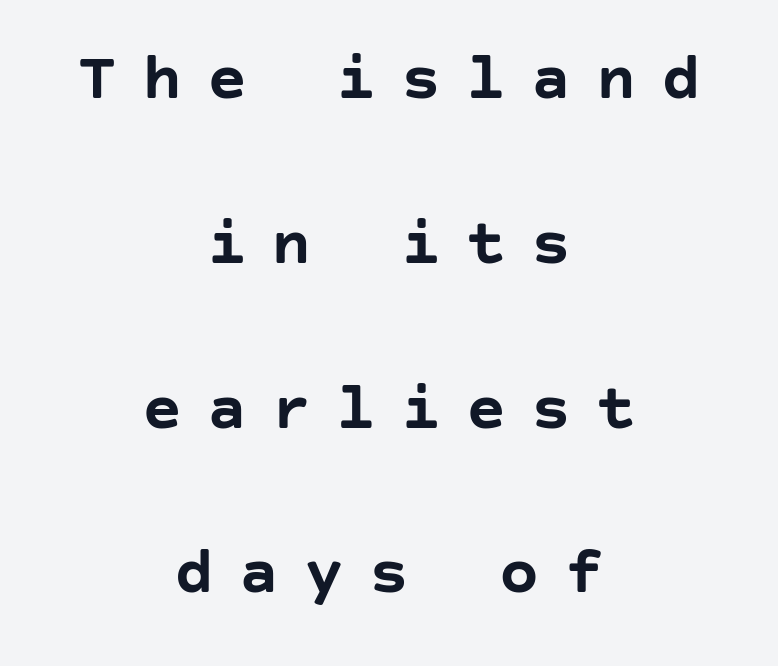
The image shows 67 px semibold sans-serif type, upright; set centered, loose line spacing (2.46x), unusually wide letter spacing (+0.37 em), not underlined; low stroke contrast and a large x-height.
